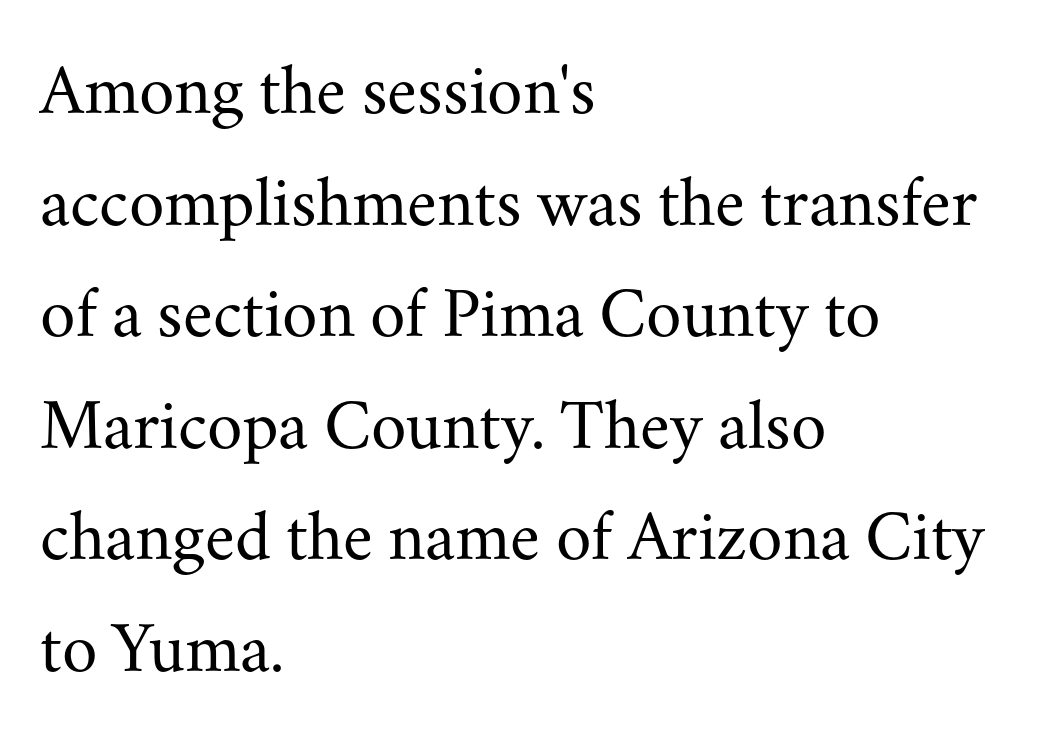
{"serif": "yes", "italic": "no", "bold": "no", "weight": "regular", "width": "normal", "stroke_contrast": "medium", "x_height": "small", "monospaced": "no", "underline": "no", "align": "left", "line_spacing": "normal", "line_spacing_ratio": 1.55, "letter_spacing": "normal", "letter_spacing_em": 0.0, "glyph_px": 72}
